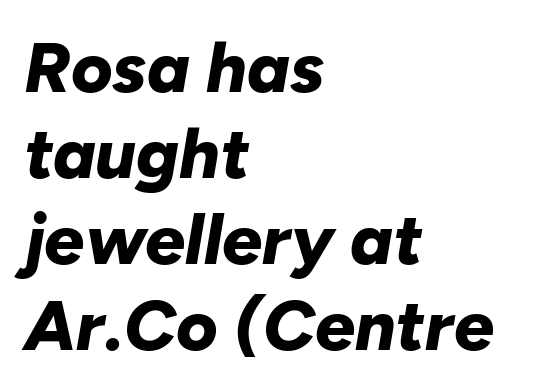
The image shows 71 px bold type, italic (leaning right); set left-aligned, line spacing 1.21x, normal letter spacing, not underlined; low stroke contrast and a medium x-height.
